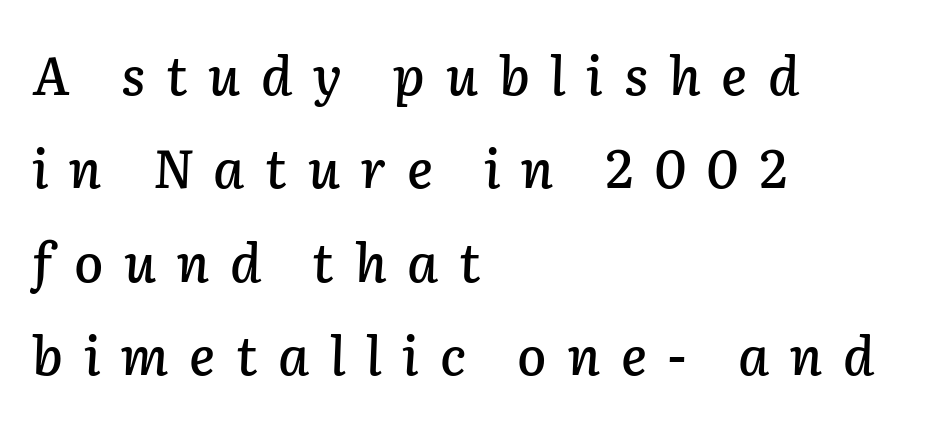
Q: Is the text italic (slanted)? A: Yes, it leans right by about 2 degrees.
Q: Is the text underlined? A: No.
Q: How is the paragraph aligned? A: Left-aligned.
Q: Is the spacing between letters normal or unusually wide? A: Unusually wide.
Q: Width (condensed, normal, or wide)? A: Normal.
Q: Stroke contrast? A: Low.
Q: x-height? A: Medium.
Q: Monospaced? A: No.
